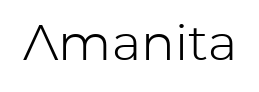
The image shows 50 px light sans-serif type, upright; set normal letter spacing, not underlined; low stroke contrast and a medium x-height.
